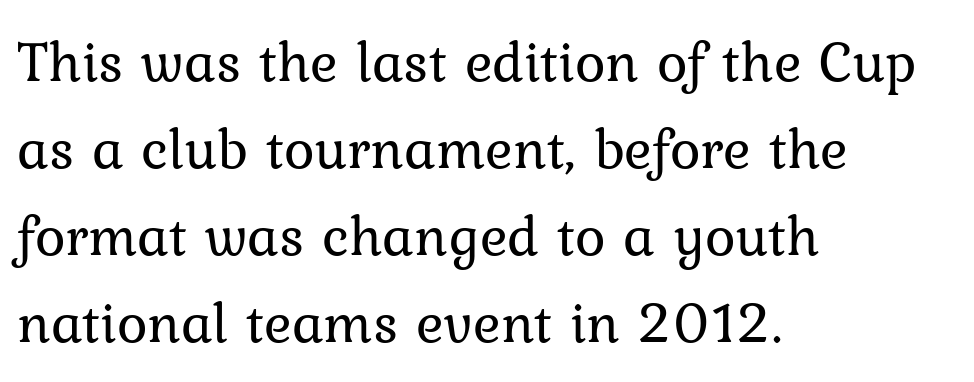
The type sits square on the baseline with zero lean. The line-height multiplier appears to be the usual default. Nothing heavy about these letters — not bold at all. Is this a fixed-width face? No — the glyphs have proportional, varying widths.
